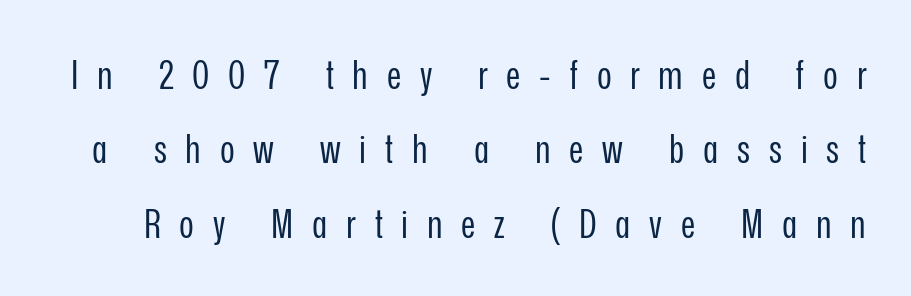
Display-style spreading of the glyphs; the letterfit is very open. Check under the words: just untouched page. The face used here is proportionally spaced, like ordinary book or web type. Letterform terminals end flat and unadorned throughout the passage. Ink coverage per letter is moderate at most. A typesetter would mark this as roman, not italic.
